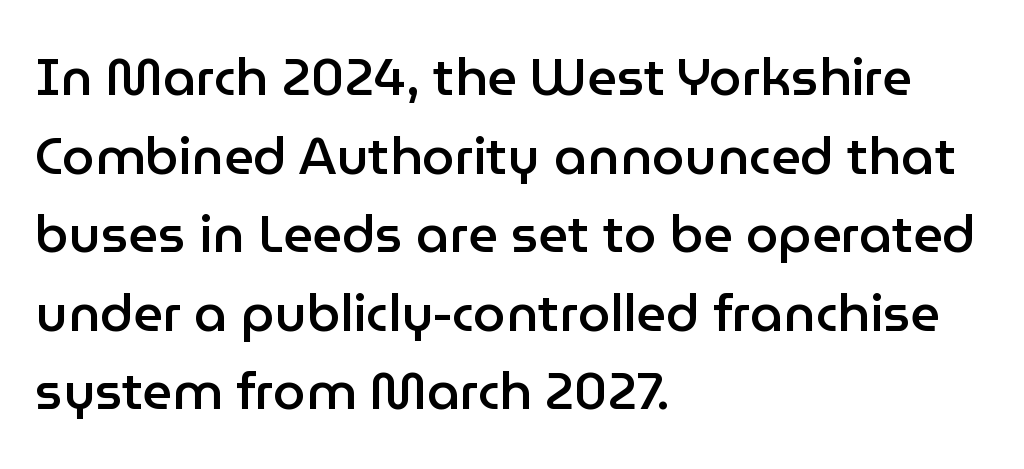
{"serif": "no", "italic": "no", "bold": "semi", "weight": "semibold", "width": "normal", "stroke_contrast": "low", "x_height": "medium", "monospaced": "no", "underline": "no", "align": "left", "line_spacing": "normal", "line_spacing_ratio": 1.51, "letter_spacing": "normal", "letter_spacing_em": 0.0, "glyph_px": 52}
